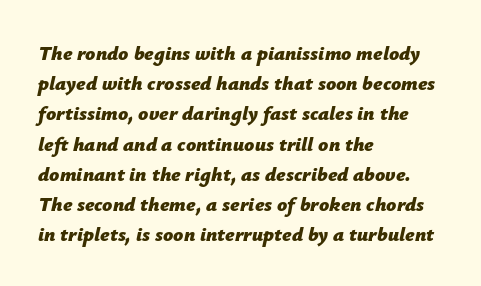
{"italic": "yes", "lean": "right", "slant_degrees": 12, "bold": "yes", "underline": "no", "align": "left", "line_spacing": "normal", "line_spacing_ratio": 1.51, "letter_spacing": "normal", "letter_spacing_em": 0.0, "glyph_px": 20}
